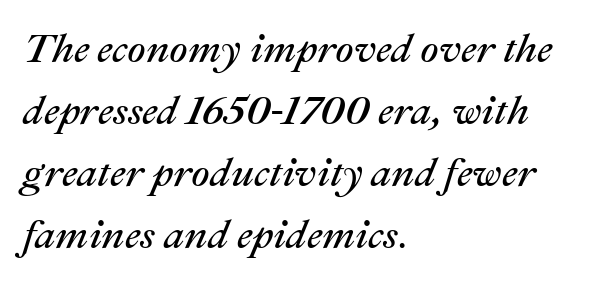
{"italic": "yes", "lean": "right", "slant_degrees": 22, "bold": "no", "weight": "regular", "width": "normal", "stroke_contrast": "medium", "x_height": "medium", "monospaced": "no", "underline": "no", "align": "left", "line_spacing": "normal", "line_spacing_ratio": 1.51, "letter_spacing": "normal", "letter_spacing_em": 0.0, "glyph_px": 41}
